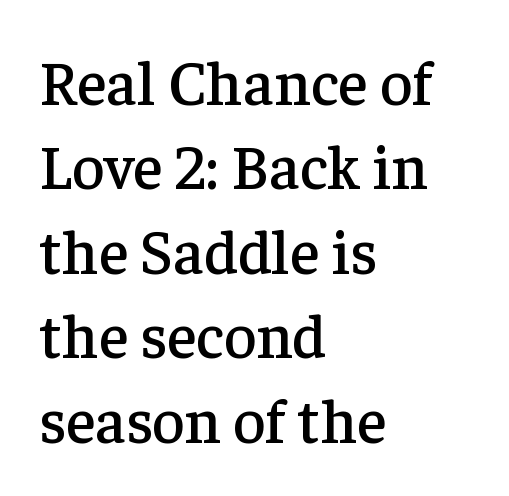
Q: Is the text italic (slanted)? A: No, it is upright.
Q: Is the typeface a serif or a sans-serif typeface? A: Serif.
Q: Is the text underlined? A: No.
Q: How is the paragraph aligned? A: Left-aligned.
Q: Is the spacing between letters normal or unusually wide? A: Normal.
Q: Is the spacing between lines tight, normal or loose? A: Normal.
Q: Width (condensed, normal, or wide)? A: Normal.
Q: Stroke contrast? A: Low.
Q: x-height? A: Medium.
Q: Monospaced? A: No.
